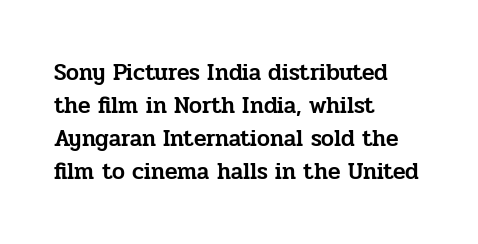
{"italic": "no", "underline": "no", "align": "left", "line_spacing": "normal", "line_spacing_ratio": 1.43, "letter_spacing": "normal", "letter_spacing_em": 0.0, "glyph_px": 23}
